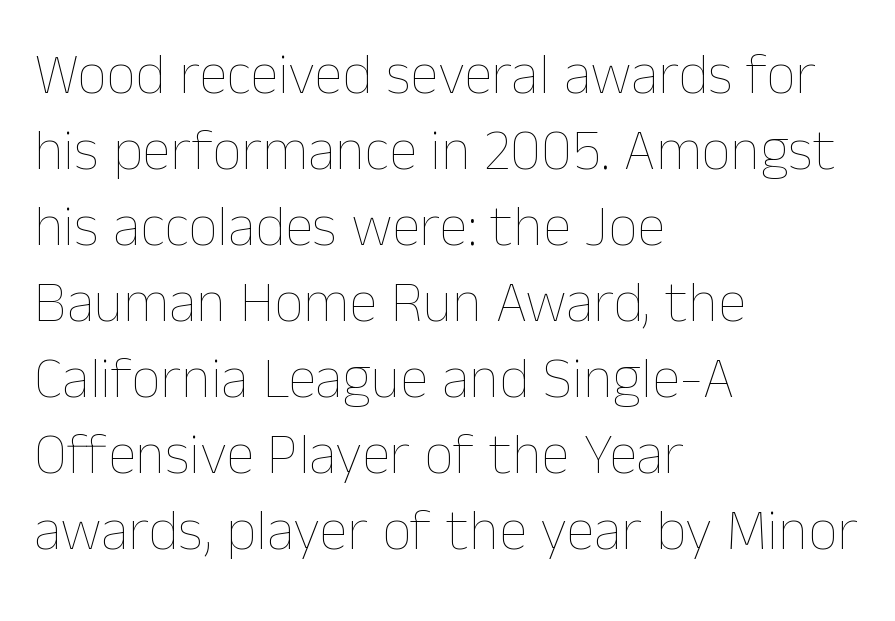
The image shows 58 px thin type, upright; set left-aligned, normal line spacing (1.31x), normal letter spacing, not underlined; low stroke contrast and a medium x-height.
